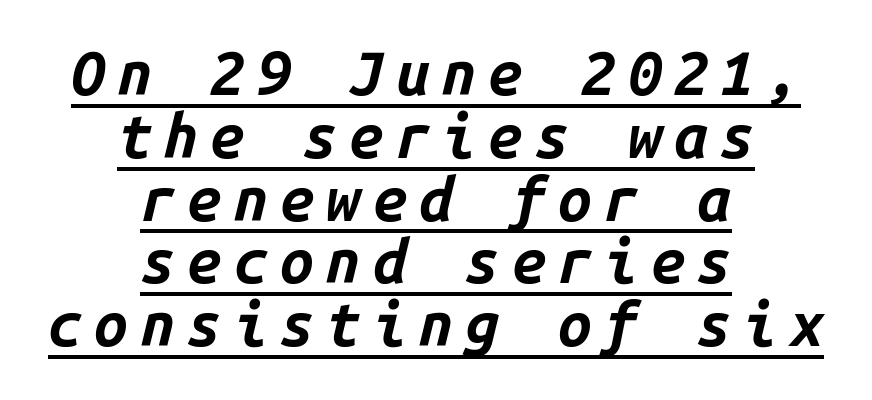
{"italic": "yes", "lean": "right", "slant_degrees": 14, "bold": "yes", "weight": "bold", "width": "normal", "stroke_contrast": "low", "x_height": "medium", "monospaced": "yes", "underline": "yes", "align": "center", "line_spacing": "tight", "line_spacing_ratio": 1.03, "letter_spacing": "wide", "letter_spacing_em": 0.2, "glyph_px": 61}
